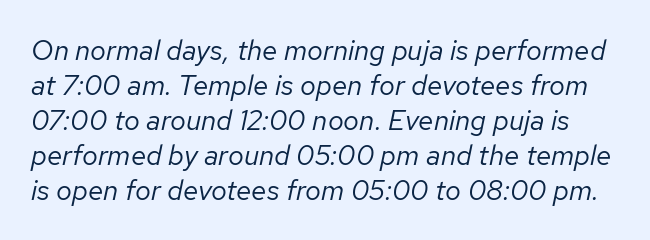
Q: Is the text bold? A: No.
Q: Is the text italic (slanted)? A: Yes, it leans right by about 12 degrees.
Q: Is the text underlined? A: No.
Q: Is the spacing between letters normal or unusually wide? A: Normal.
Q: Is the spacing between lines tight, normal or loose? A: Normal.
Q: Width (condensed, normal, or wide)? A: Normal.
Q: Stroke contrast? A: Low.
Q: x-height? A: Medium.
Q: Monospaced? A: No.
